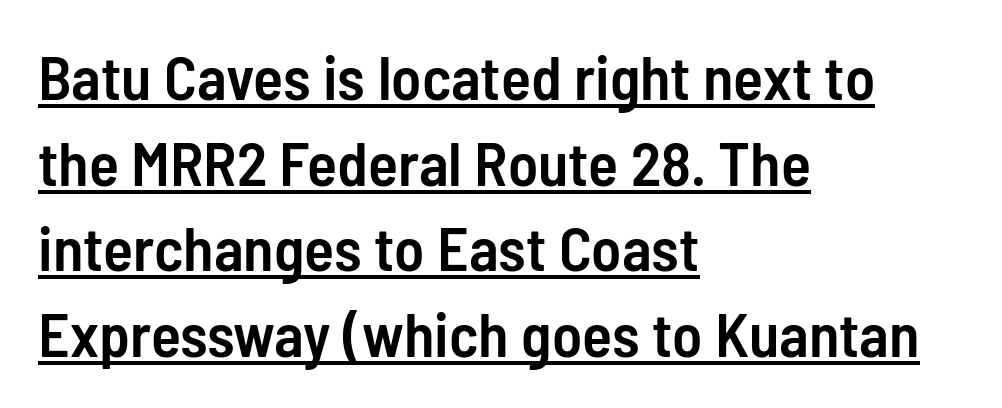
The face used here appears with an underline applied. The lettering holds an erect, upright posture throughout. Notice the strokes are somewhat thickened but not fully heavy: this is a semibold. The letters sit at their default tracking, neither squeezed nor spread. Is the block centered? No — it sits flush against the left margin. Each letter keeps its own natural width here, so spacing adapts to shape.
